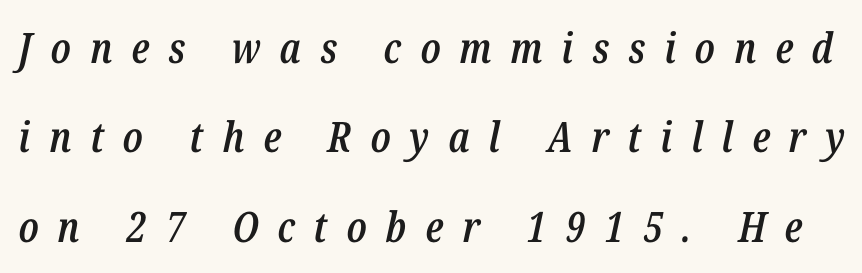
Rendered with sloped, italic letterforms. The passage shown stacks its lines with a broad gap. Slightly chunky letters — semibold, I'd say, not full bold. This sample has the flowing, uneven cadence of proportional lettering. Honestly, there is no underline to notice here at all.
